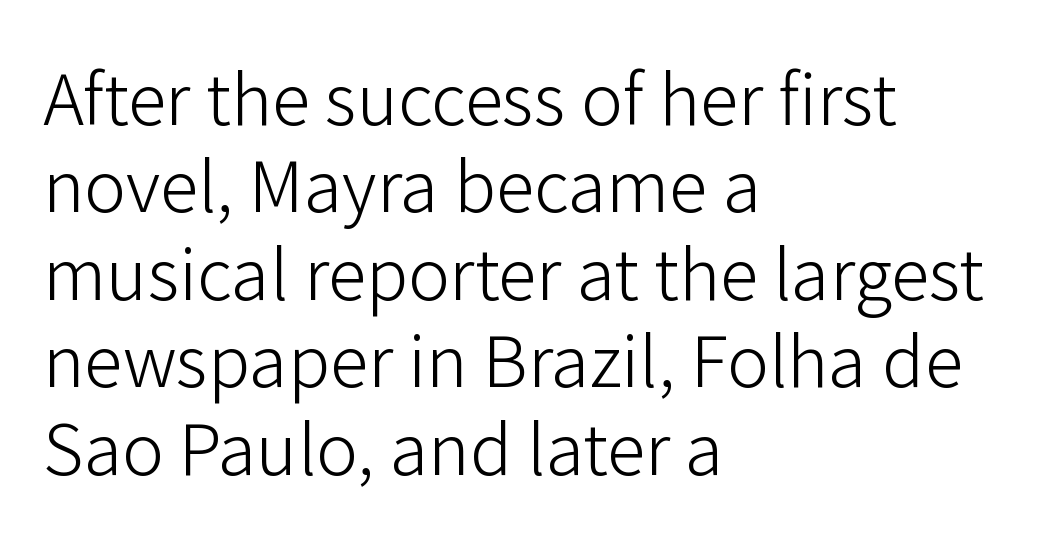
This sample is left-justified, so line endings fall wherever the words run out. In terms of leading, this rendering sits right in the middle. Here the designer chose a conventional face with non-uniform glyph widths. The designer went with a sans here, leaving each stem footless. There is no visible air inserted between adjacent glyphs.
